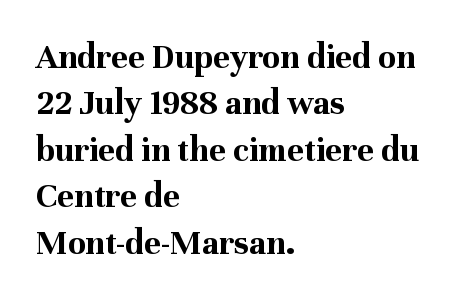
{"serif": "yes", "italic": "no", "bold": "yes", "weight": "bold", "width": "normal", "stroke_contrast": "medium", "x_height": "medium", "monospaced": "no", "underline": "no", "align": "left", "line_spacing": "normal", "line_spacing_ratio": 1.29, "letter_spacing": "normal", "letter_spacing_em": 0.0, "glyph_px": 36}
